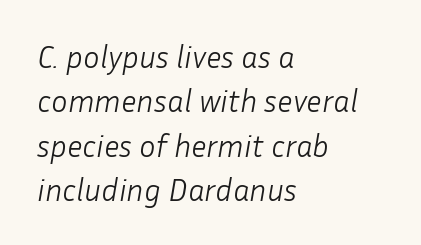
Casual observation: everything's shoved over to the left. Bare-footed words on every line. The line-height multiplier appears to be the usual default. Proportional: the letters do not fall into vertical columns. The face used here has a pronounced slope to its letters.
